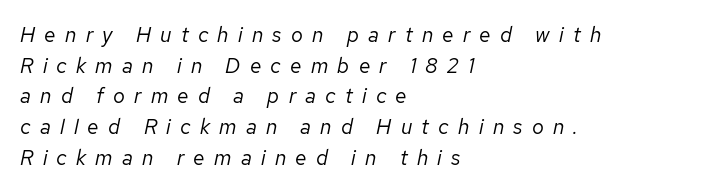
Q: Is the text bold? A: No.
Q: Is the text italic (slanted)? A: Yes, it leans right by about 12 degrees.
Q: Is the text underlined? A: No.
Q: How is the paragraph aligned? A: Left-aligned.
Q: Is the spacing between letters normal or unusually wide? A: Unusually wide.
Q: Is the spacing between lines tight, normal or loose? A: Normal.
